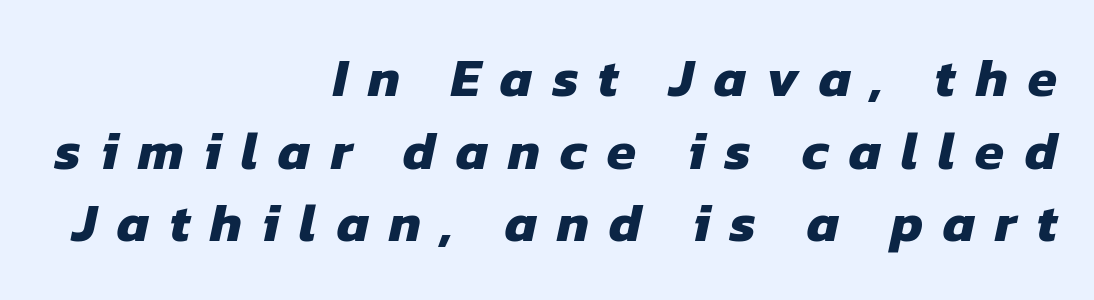
Emphasis by weight is at full strength: bold. This sample uses a sans-serif face. Glance below the letters and you will spot only blank space. The passage shown stacks its lines at a standard gap.
